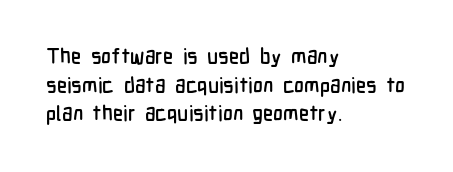
The rendering keeps characters at their native spacing. Does the lettering tilt? It doesn't — this is upright. Descender tails drop into unmarked territory. The lines sit at an ordinary, default distance from one another. One-word summary of the alignment: left.
